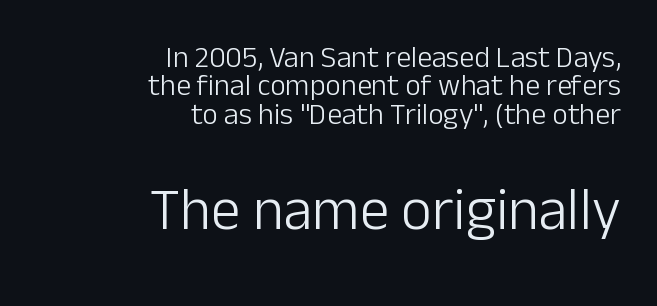
The image shows 59 px light sans-serif type, upright; set right-aligned, tight line spacing (0.95x), normal letter spacing, not underlined; the second (bottom) block is 1.97x larger; low stroke contrast and a medium x-height.
